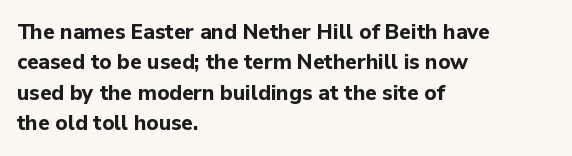
Notice how the stems are strictly vertical — no italics here. These words are printed bold, with thick strokes throughout. Leading: standard. You could call the tracking neutral — neither tight nor loose. The rendering anchors every line to the left-hand side. The words here are not underlined.
